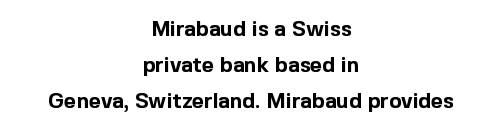
{"italic": "no", "bold": "yes", "underline": "no", "align": "center", "line_spacing_ratio": 1.72, "letter_spacing": "normal", "letter_spacing_em": 0.0, "glyph_px": 21}
